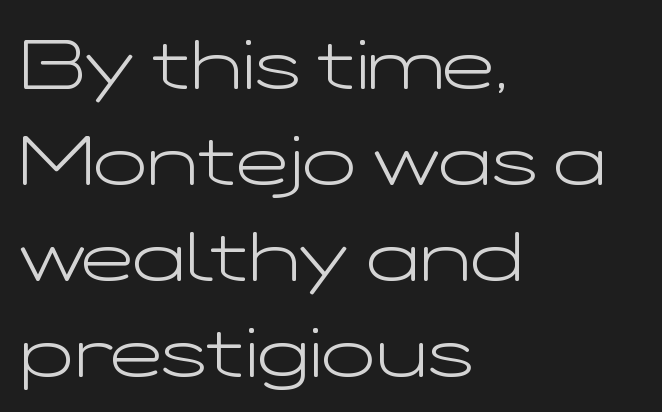
Q: Is the text bold? A: No.
Q: Is the text italic (slanted)? A: No, it is upright.
Q: Is the typeface a serif or a sans-serif typeface? A: Sans-serif.
Q: Is the text underlined? A: No.
Q: How is the paragraph aligned? A: Left-aligned.
Q: Is the spacing between letters normal or unusually wide? A: Normal.
Q: Is the spacing between lines tight, normal or loose? A: Normal.
Q: Width (condensed, normal, or wide)? A: Wide.
Q: Stroke contrast? A: Low.
Q: x-height? A: Medium.
Q: Monospaced? A: No.
